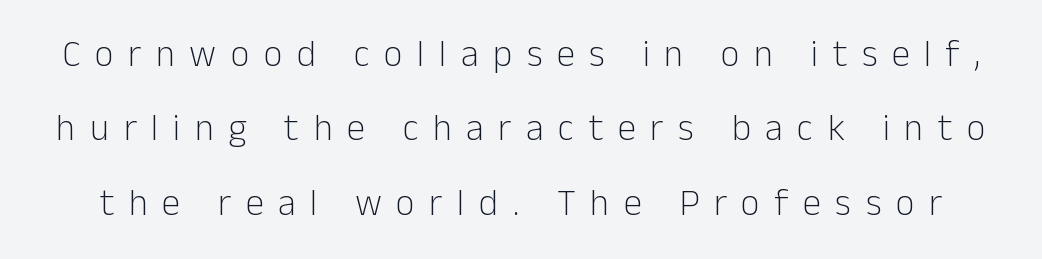
{"serif": "no", "italic": "no", "bold": "no", "weight": "light", "width": "normal", "stroke_contrast": "low", "x_height": "medium", "monospaced": "no", "underline": "no", "line_spacing": "loose", "line_spacing_ratio": 2.01, "letter_spacing": "wide", "letter_spacing_em": 0.39, "glyph_px": 37}
